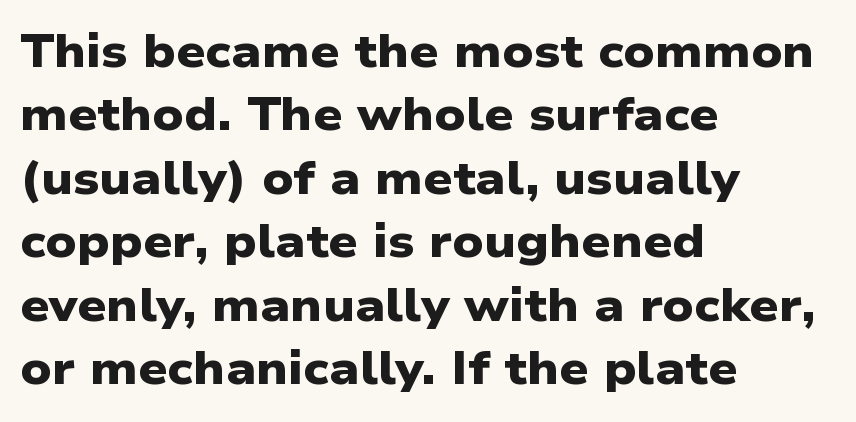
The image shows 46 px heavy, wide sans-serif type; set left-aligned, normal line spacing (1.38x), normal letter spacing, not underlined; low stroke contrast and a medium x-height.
